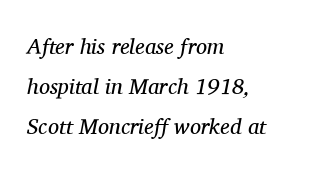
Short and long lines alike share a common starting point at left. Only glyphs here, with clear space below each row. The tracking reads as untouched default to a designer's eye. Nothing heavy about these letters — not bold at all. A typesetter would mark this as italic.
